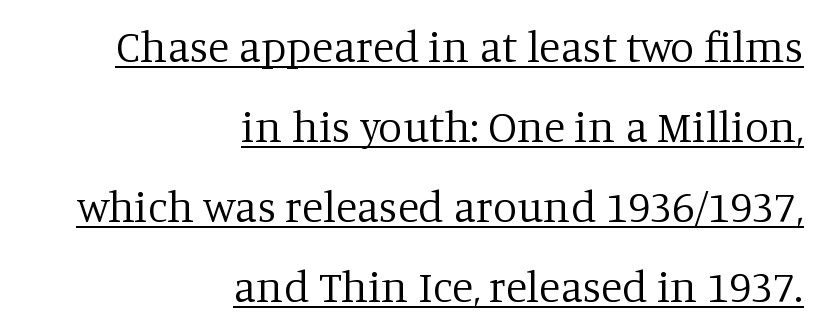
Q: Is the text bold? A: No.
Q: Is the text italic (slanted)? A: No, it is upright.
Q: Is the typeface a serif or a sans-serif typeface? A: Serif.
Q: Is the text underlined? A: Yes.
Q: How is the paragraph aligned? A: Right-aligned.
Q: Is the spacing between letters normal or unusually wide? A: Normal.
Q: Width (condensed, normal, or wide)? A: Normal.
Q: Stroke contrast? A: Low.
Q: x-height? A: Large.
Q: Monospaced? A: No.
